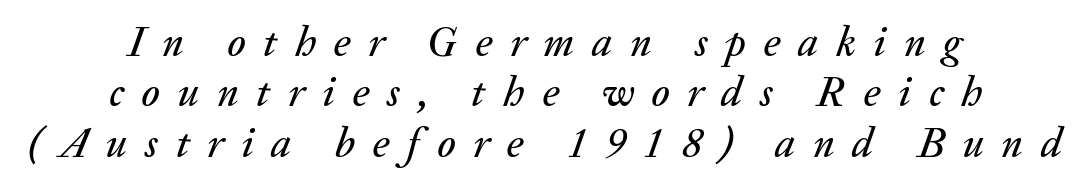
The image shows 42 px text type, italic (leaning right); set centered, line spacing 1.2x, unusually wide letter spacing (+0.42 em), not underlined; medium stroke contrast and a medium x-height.
